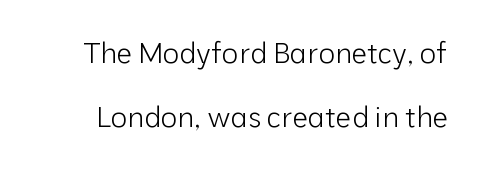
{"serif": "no", "italic": "no", "bold": "no", "weight": "light", "width": "normal", "stroke_contrast": "low", "x_height": "medium", "monospaced": "no", "underline": "no", "line_spacing": "loose", "line_spacing_ratio": 2.28, "letter_spacing": "normal", "letter_spacing_em": 0.0, "glyph_px": 28}
